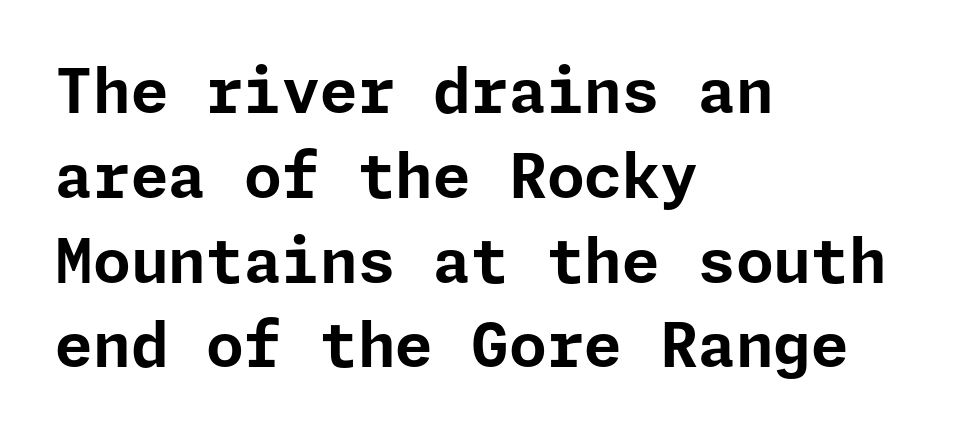
The image shows 61 px bold sans-serif type, upright; set left-aligned, normal line spacing (1.39x), normal letter spacing, not underlined; low stroke contrast and a medium x-height.
